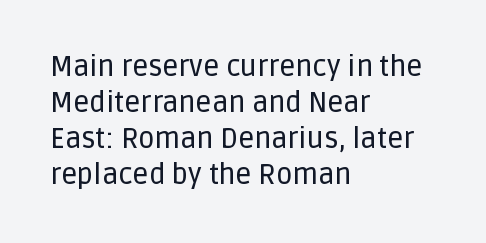
Glance below the letters and you will spot only blank space. No feet cap the strokes, marking this as sans-serif type. A student would call this left alignment; a typographer would say flush left, rag right. Quick note: not italic, upright. Varying glyph widths throughout — classic text-font behaviour. The horizontal fit of the characters is conventional and even.
